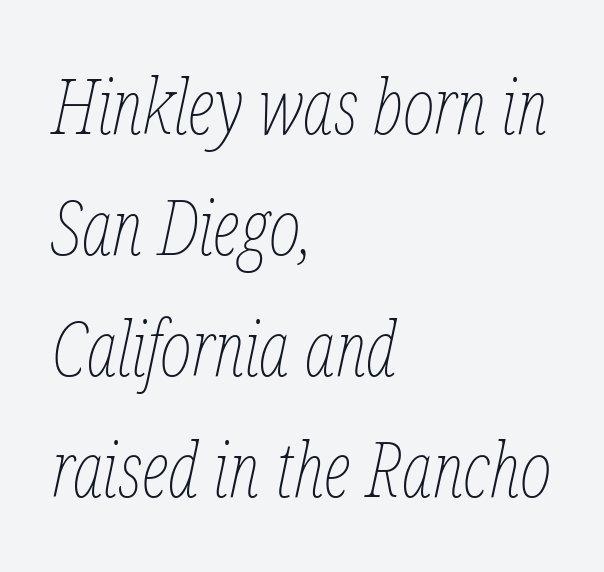
Q: Is the text bold? A: No.
Q: Is the text italic (slanted)? A: Yes, it leans right by about 12 degrees.
Q: Is the text underlined? A: No.
Q: How is the paragraph aligned? A: Left-aligned.
Q: Is the spacing between letters normal or unusually wide? A: Normal.
Q: Is the spacing between lines tight, normal or loose? A: Normal.
Q: Width (condensed, normal, or wide)? A: Condensed.
Q: Stroke contrast? A: Low.
Q: x-height? A: Medium.
Q: Monospaced? A: No.
